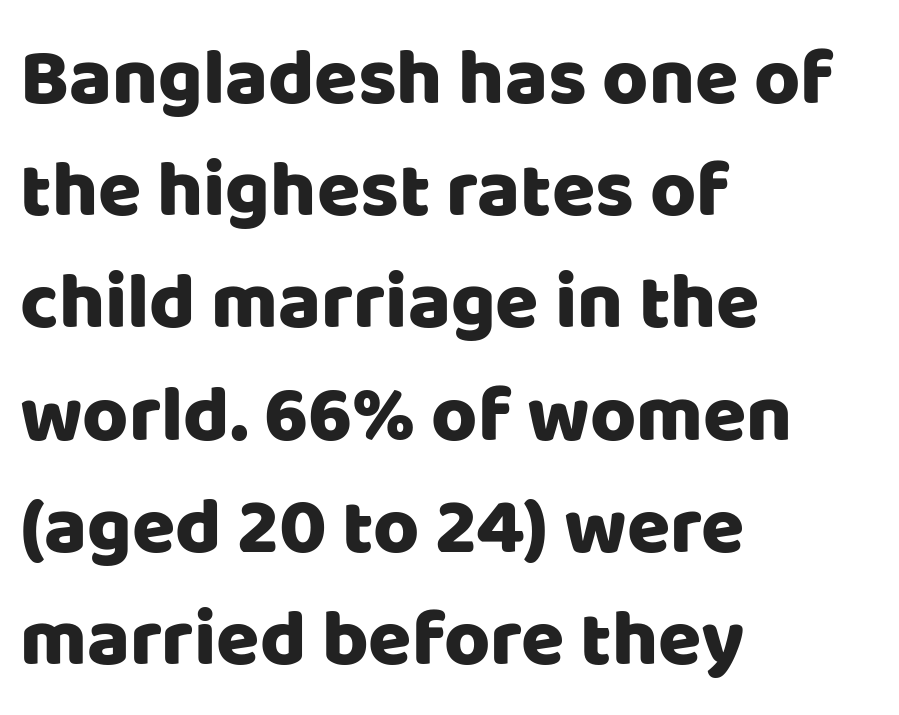
Q: Is the text italic (slanted)? A: No, it is upright.
Q: Is the typeface a serif or a sans-serif typeface? A: Sans-serif.
Q: Is the text underlined? A: No.
Q: How is the paragraph aligned? A: Left-aligned.
Q: Is the spacing between letters normal or unusually wide? A: Normal.
Q: Is the spacing between lines tight, normal or loose? A: Normal.
Q: Width (condensed, normal, or wide)? A: Normal.
Q: Stroke contrast? A: Low.
Q: x-height? A: Large.
Q: Monospaced? A: No.
